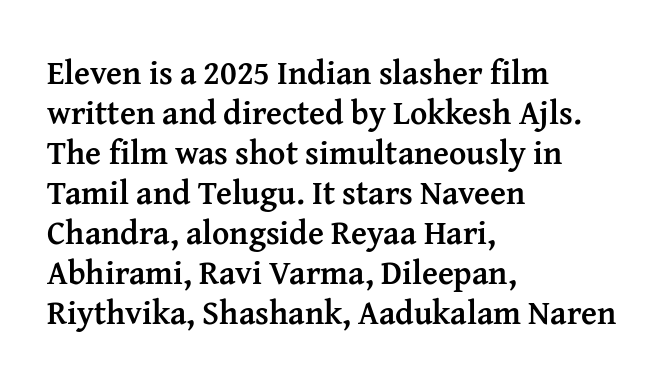
Q: Is the text bold? A: Yes.
Q: Is the text italic (slanted)? A: No, it is upright.
Q: Is the typeface a serif or a sans-serif typeface? A: Serif.
Q: Is the text underlined? A: No.
Q: How is the paragraph aligned? A: Left-aligned.
Q: Is the spacing between letters normal or unusually wide? A: Normal.
Q: Width (condensed, normal, or wide)? A: Normal.
Q: Stroke contrast? A: Medium.
Q: x-height? A: Medium.
Q: Monospaced? A: No.
